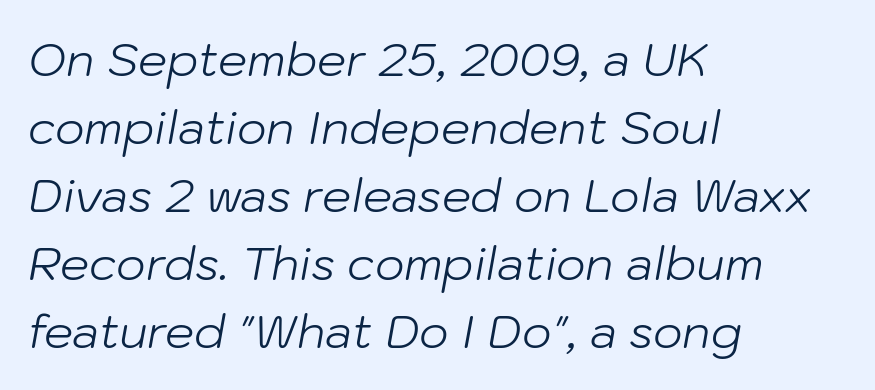
The image shows 46 px light type, italic (leaning right); set left-aligned, normal line spacing (1.48x), normal letter spacing, not underlined; low stroke contrast and a medium x-height.
